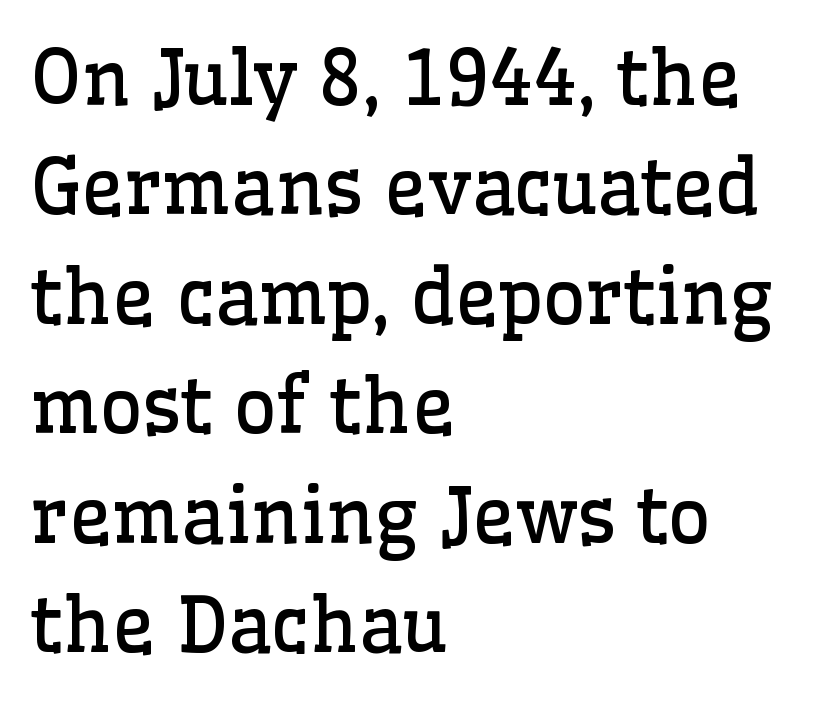
The image shows 75 px regular-weight serif type, upright; set left-aligned, normal line spacing (1.46x), normal letter spacing, not underlined; low stroke contrast and a medium x-height.
